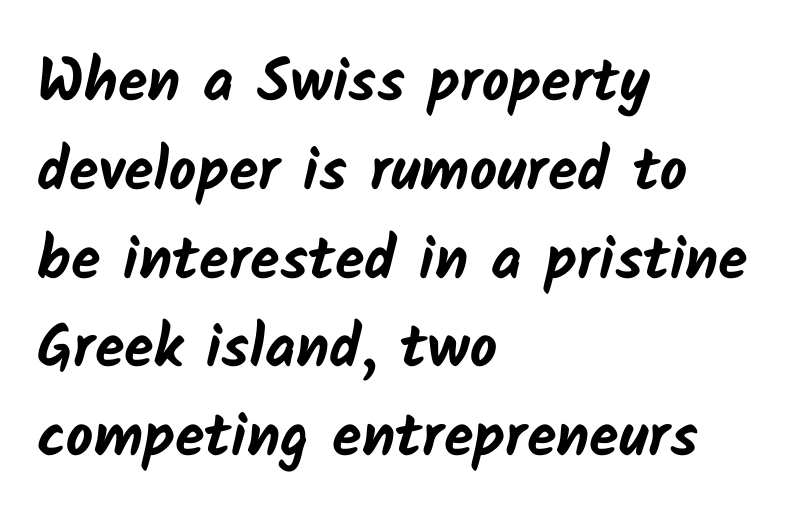
The image shows 60 px bold sans-serif type; set left-aligned, normal line spacing (1.48x), normal letter spacing, not underlined; low stroke contrast and a medium x-height.
